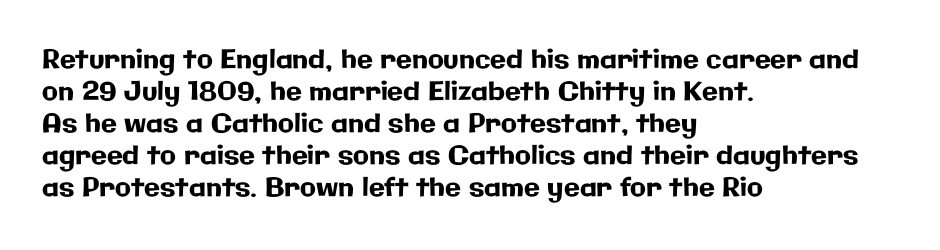
The image shows 26 px text type, upright; set left-aligned, line spacing 1.23x, normal letter spacing, not underlined.
